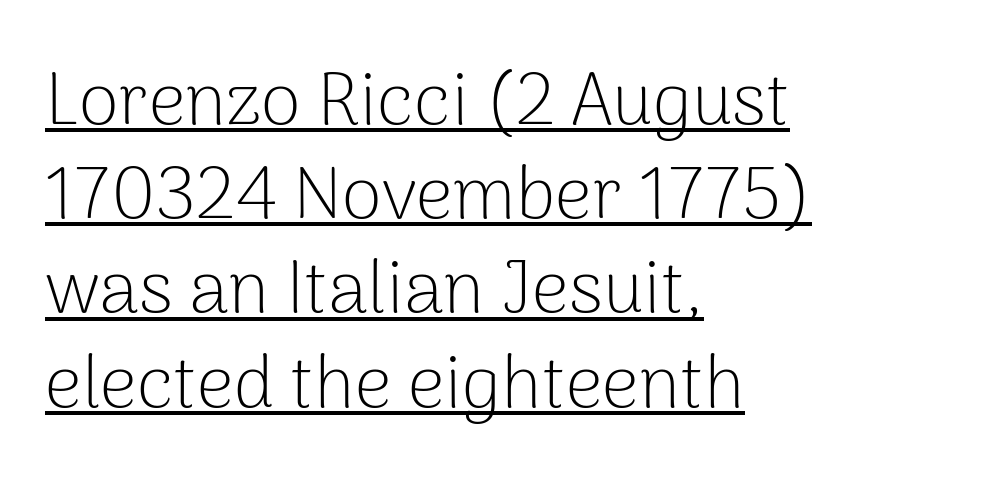
{"serif": "no", "italic": "no", "bold": "no", "weight": "light", "width": "normal", "stroke_contrast": "low", "x_height": "medium", "monospaced": "no", "underline": "yes", "align": "left", "line_spacing": "normal", "line_spacing_ratio": 1.29, "letter_spacing": "normal", "letter_spacing_em": 0.0, "glyph_px": 73}
